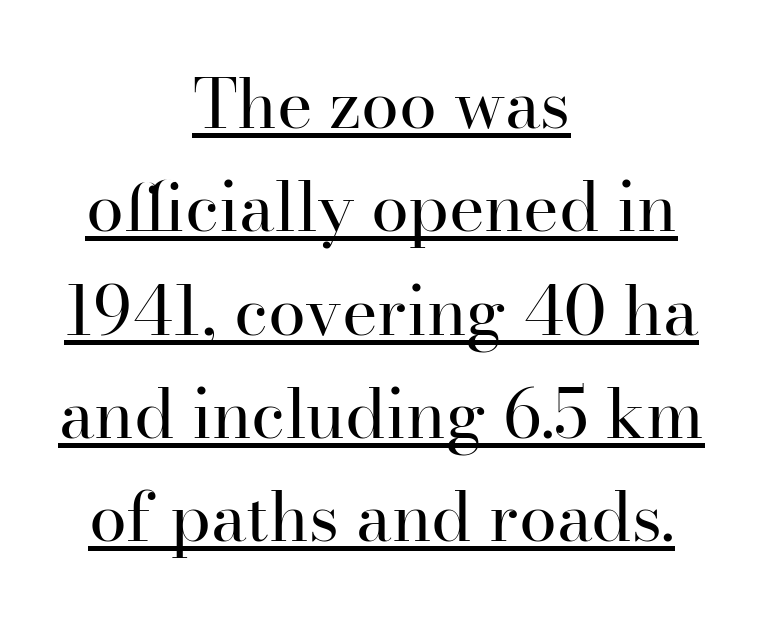
One glance says typical: line gaps are just what's usual. This sample has the flowing, uneven cadence of proportional lettering. The designer went with a serif here, giving each stem small feet. The letters stand upright; this is a roman face. The typesetting does not lean heavy: it is not bold. Tracking here is standard; glyphs follow each other at the usual distance.
